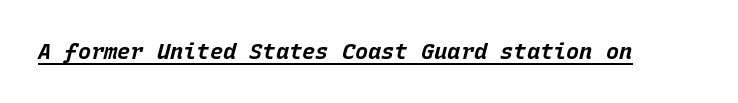
You can tell it's italic because the verticals aren't actually vertical. Summary of weight: heavy, a full bold. Somebody hit Ctrl+U on this one — the words are underlined. Spacing between characters is what you'd get straight out of the box.
